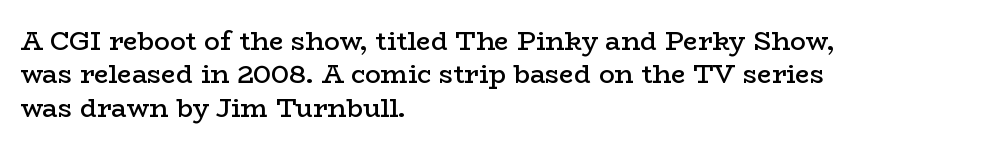
{"italic": "no", "bold": "semi", "underline": "no", "align": "left", "line_spacing": "normal", "line_spacing_ratio": 1.28, "letter_spacing": "normal", "letter_spacing_em": 0.0, "glyph_px": 26}
